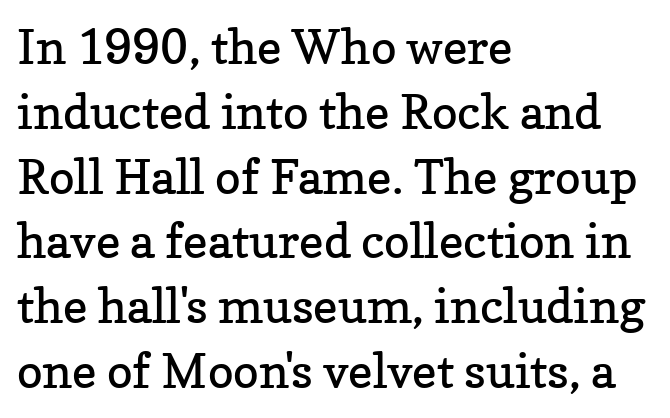
The image shows 48 px regular-weight serif type, upright; set left-aligned, normal line spacing (1.35x), normal letter spacing, not underlined; low stroke contrast and a medium x-height.
